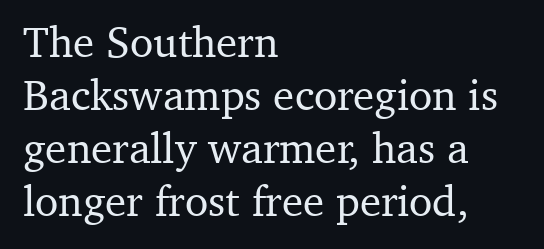
Q: Is the text italic (slanted)? A: No, it is upright.
Q: Is the typeface a serif or a sans-serif typeface? A: Serif.
Q: Is the text underlined? A: No.
Q: How is the paragraph aligned? A: Left-aligned.
Q: Is the spacing between letters normal or unusually wide? A: Normal.
Q: Width (condensed, normal, or wide)? A: Normal.
Q: Stroke contrast? A: Medium.
Q: x-height? A: Medium.
Q: Monospaced? A: No.
